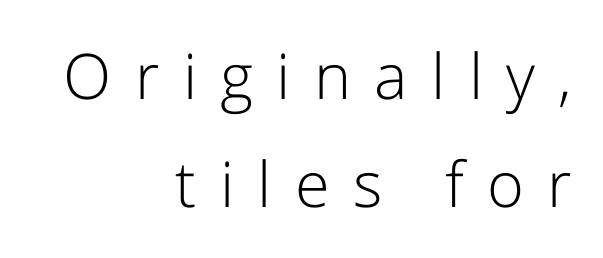
{"serif": "no", "italic": "no", "bold": "no", "weight": "light", "width": "normal", "stroke_contrast": "low", "x_height": "medium", "monospaced": "no", "underline": "no", "align": "right", "line_spacing_ratio": 1.72, "letter_spacing": "wide", "letter_spacing_em": 0.37, "glyph_px": 63}
